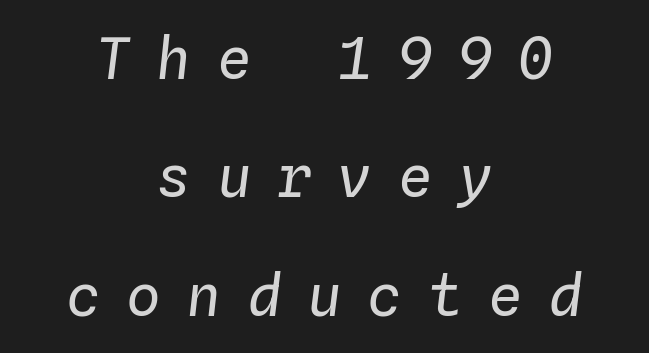
The image shows 58 px regular-weight type, italic (leaning right), monospaced; set centered, loose line spacing (2.04x), unusually wide letter spacing (+0.44 em), not underlined; low stroke contrast and a medium x-height.
